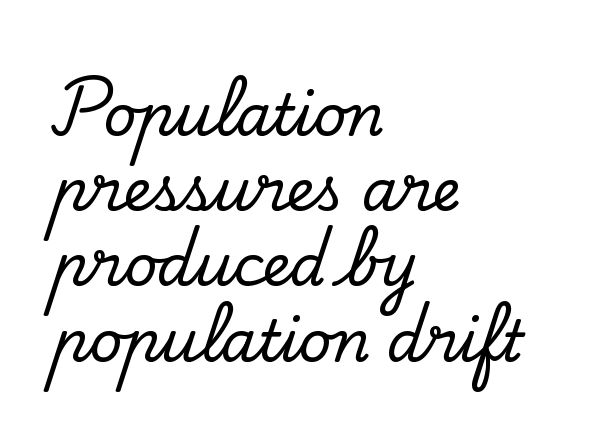
Q: Is the text italic (slanted)? A: Yes.
Q: Is the typeface a serif or a sans-serif typeface? A: Serif.
Q: Is the text underlined? A: No.
Q: How is the paragraph aligned? A: Left-aligned.
Q: Is the spacing between letters normal or unusually wide? A: Normal.
Q: Is the spacing between lines tight, normal or loose? A: Normal.
Q: Width (condensed, normal, or wide)? A: Normal.
Q: Stroke contrast? A: Low.
Q: x-height? A: Small.
Q: Monospaced? A: No.
